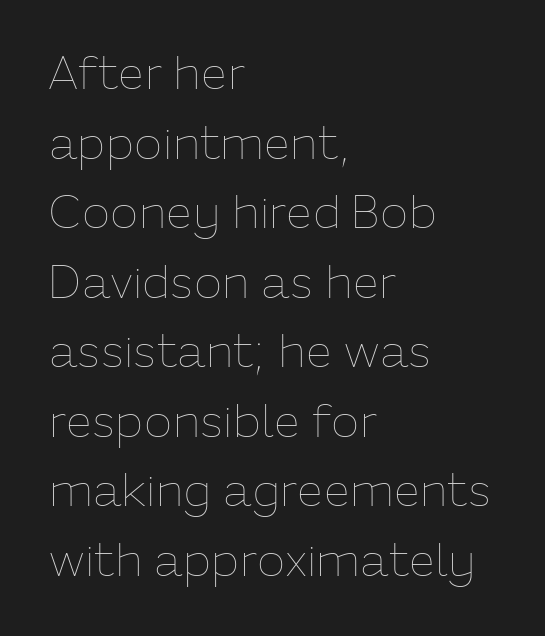
{"italic": "no", "bold": "no", "weight": "thin", "width": "normal", "stroke_contrast": "low", "x_height": "medium", "monospaced": "no", "underline": "no", "align": "left", "line_spacing": "normal", "line_spacing_ratio": 1.48, "letter_spacing": "normal", "letter_spacing_em": 0.0, "glyph_px": 47}
